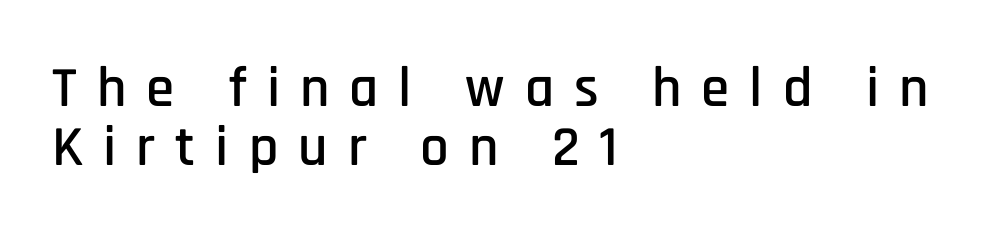
The image shows 57 px condensed sans-serif type, upright; set left-aligned, tight line spacing (1.03x), unusually wide letter spacing (+0.35 em), not underlined; low stroke contrast and a large x-height.
